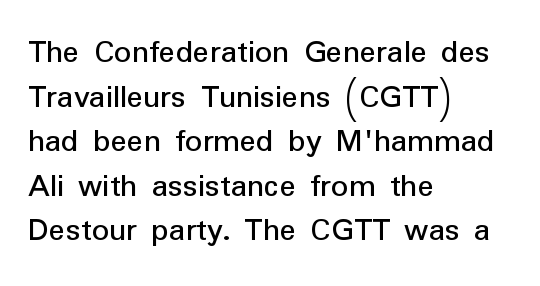
{"serif": "no", "italic": "no", "bold": "no", "weight": "regular", "width": "normal", "stroke_contrast": "low", "x_height": "medium", "monospaced": "no", "underline": "no", "align": "left", "line_spacing": "normal", "line_spacing_ratio": 1.31, "letter_spacing": "normal", "letter_spacing_em": 0.0, "glyph_px": 34}
